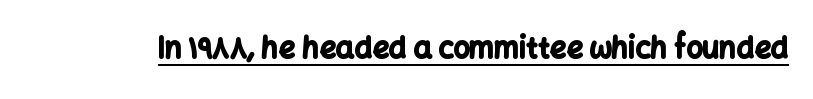
{"serif": "no", "italic": "no", "bold": "yes", "weight": "bold", "width": "normal", "stroke_contrast": "low", "x_height": "medium", "monospaced": "no", "underline": "yes", "letter_spacing": "normal", "letter_spacing_em": 0.0, "glyph_px": 29}
